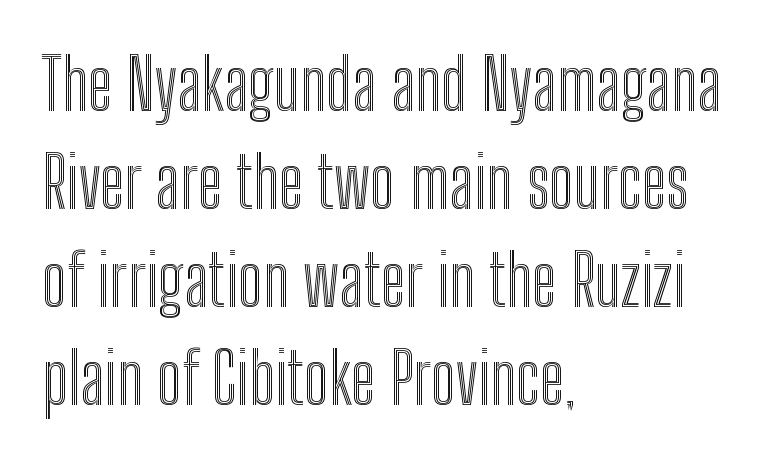
Tall strokes in this sample are plumb rather than angled. Letter spacing: default. A clean baseline with only descenders dipping below it. Horizontal alignment here is leftward, the default for most running prose.
